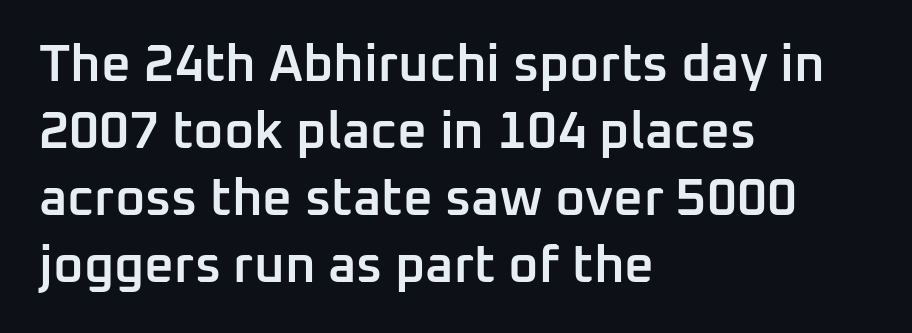
The image shows 52 px semibold sans-serif type, upright; set left-aligned, normal line spacing (1.29x), normal letter spacing, not underlined; low stroke contrast and a medium x-height.
